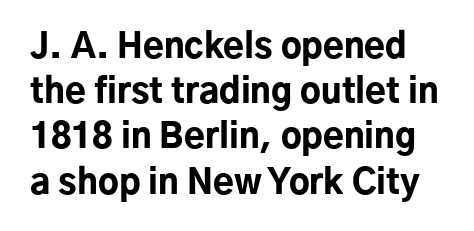
{"serif": "no", "italic": "no", "bold": "yes", "weight": "bold", "width": "normal", "stroke_contrast": "low", "x_height": "medium", "monospaced": "no", "underline": "no", "line_spacing": "normal", "line_spacing_ratio": 1.33, "letter_spacing": "normal", "letter_spacing_em": 0.0, "glyph_px": 34}
